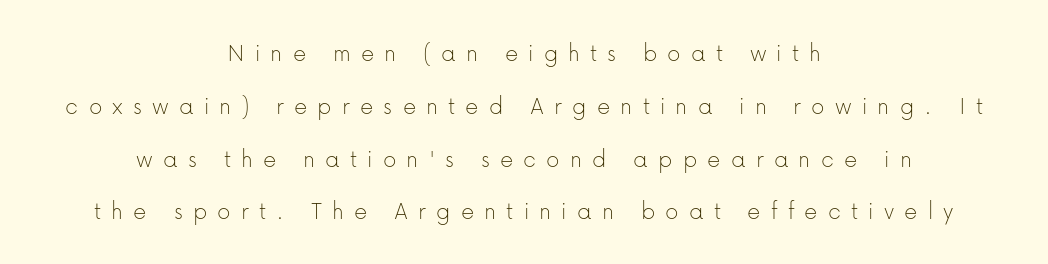
This is roman type, the default non-slanted kind. Each stroke keeps to a modest, everyday thickness or less. Compared with typical paragraphs, the rows here are farther apart. A bare baseline throughout the passage. The whitespace from short lines is split evenly between both sides.
